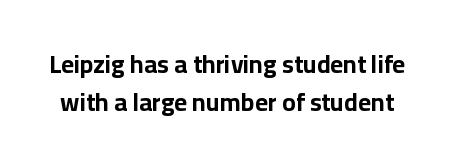
The image shows 25 px bold type, upright; set normal line spacing (1.54x), normal letter spacing, not underlined.
